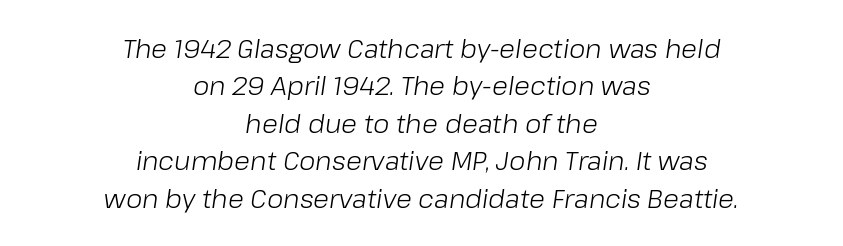
Observe the ordinary spacing: letters are neighbours, not strangers. The zone under the glyphs is completely vacant. These glyphs show unthickened strokes, regular width or finer. The glyphs look as if they've been sheared to an angle. Each new line begins a customary step beneath the previous one.
